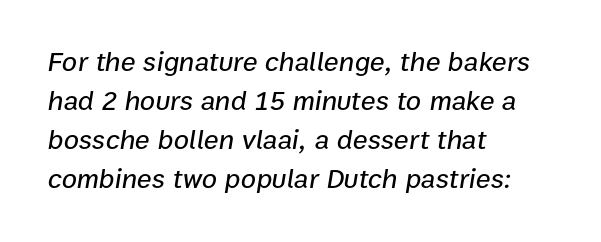
Q: Is the text italic (slanted)? A: Yes, it leans right by about 9 degrees.
Q: Is the text underlined? A: No.
Q: How is the paragraph aligned? A: Left-aligned.
Q: Is the spacing between letters normal or unusually wide? A: Normal.
Q: Is the spacing between lines tight, normal or loose? A: Normal.
Q: Width (condensed, normal, or wide)? A: Normal.
Q: Stroke contrast? A: Low.
Q: x-height? A: Medium.
Q: Monospaced? A: No.
